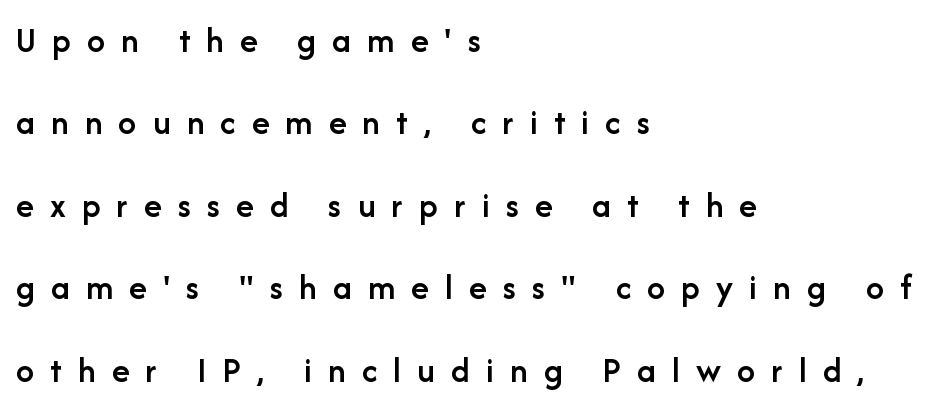
Q: Is the text bold? A: Semi-bold.
Q: Is the text italic (slanted)? A: No, it is upright.
Q: Is the typeface a serif or a sans-serif typeface? A: Sans-serif.
Q: Is the text underlined? A: No.
Q: How is the paragraph aligned? A: Left-aligned.
Q: Is the spacing between letters normal or unusually wide? A: Unusually wide.
Q: Is the spacing between lines tight, normal or loose? A: Loose.
Q: Width (condensed, normal, or wide)? A: Normal.
Q: Stroke contrast? A: Low.
Q: x-height? A: Medium.
Q: Monospaced? A: No.
